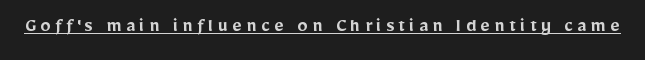
The image shows 21 px text type, upright; set unusually wide letter spacing (+0.2 em), underlined.
